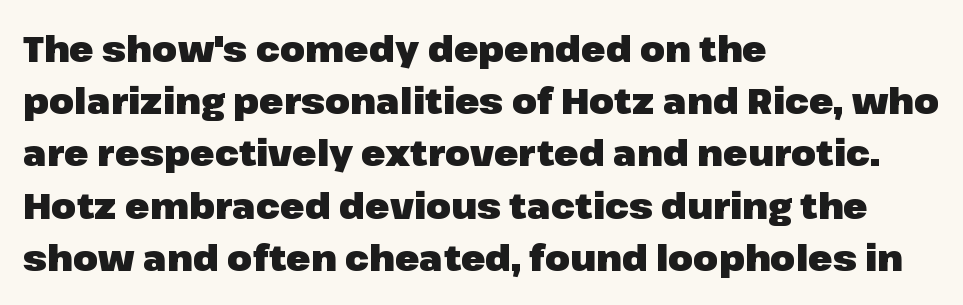
The paragraph shown leans on its left margin. The gaps between neighbouring characters are ordinary and unremarkable. Note the varied advance widths — an 'i' is clearly narrower than an 'm'. One glance says typical: line gaps are just what's usual. The area under the type is left untouched.
